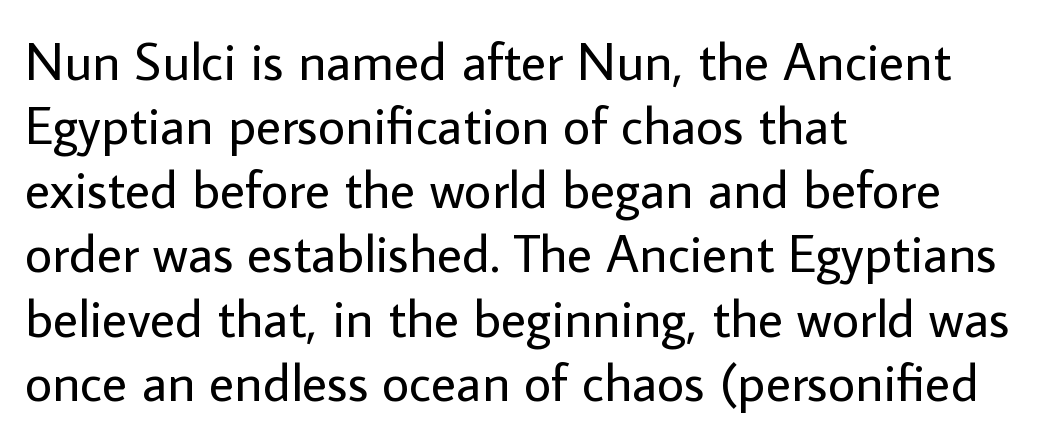
{"serif": "no", "italic": "no", "bold": "no", "weight": "regular", "width": "normal", "stroke_contrast": "low", "x_height": "medium", "monospaced": "no", "underline": "no", "align": "left", "line_spacing_ratio": 1.21, "letter_spacing": "normal", "letter_spacing_em": 0.0, "glyph_px": 53}
